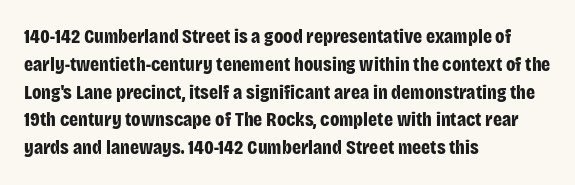
Is there any slant? The stems are plumb. Notice how thick the strokes are: this is what a full bold looks like. The vertical gap from one line to the next is medium. Leftover space on each line is placed entirely after the last word. The zone under the glyphs is completely vacant.
